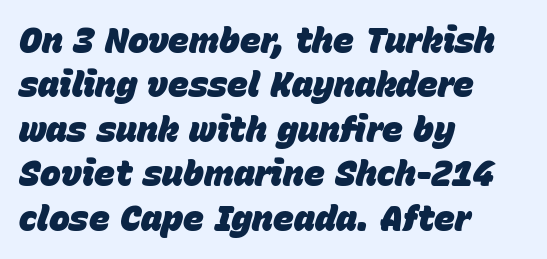
Q: Is the text bold? A: Yes.
Q: Is the text italic (slanted)? A: Yes, it leans right by about 15 degrees.
Q: Is the text underlined? A: No.
Q: How is the paragraph aligned? A: Left-aligned.
Q: Is the spacing between letters normal or unusually wide? A: Normal.
Q: Is the spacing between lines tight, normal or loose? A: Normal.
Q: Width (condensed, normal, or wide)? A: Normal.
Q: Stroke contrast? A: Low.
Q: x-height? A: Large.
Q: Monospaced? A: No.
